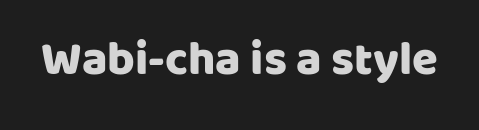
The image shows 47 px sans-serif type, upright; set normal letter spacing, not underlined; low stroke contrast and a large x-height.
